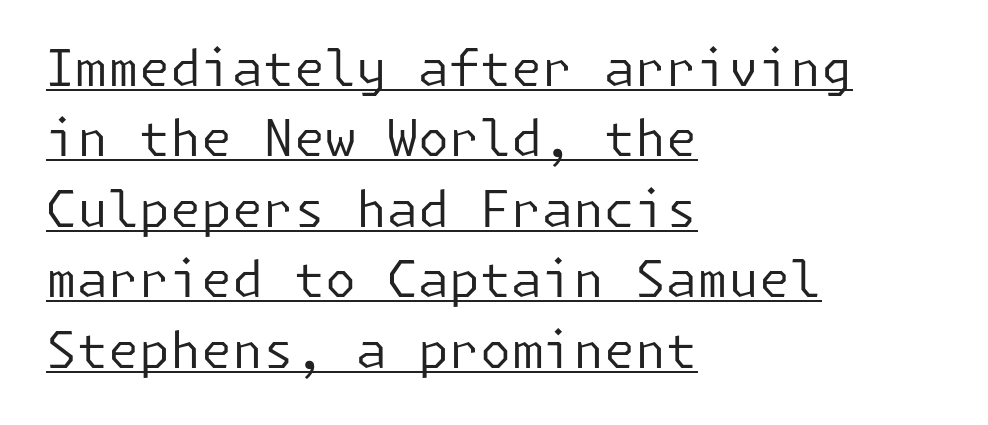
Q: Is the text bold? A: No.
Q: Is the text italic (slanted)? A: No, it is upright.
Q: Is the typeface a serif or a sans-serif typeface? A: Sans-serif.
Q: Is the text underlined? A: Yes.
Q: How is the paragraph aligned? A: Left-aligned.
Q: Is the spacing between letters normal or unusually wide? A: Normal.
Q: Is the spacing between lines tight, normal or loose? A: Normal.
Q: Width (condensed, normal, or wide)? A: Normal.
Q: Stroke contrast? A: Low.
Q: x-height? A: Medium.
